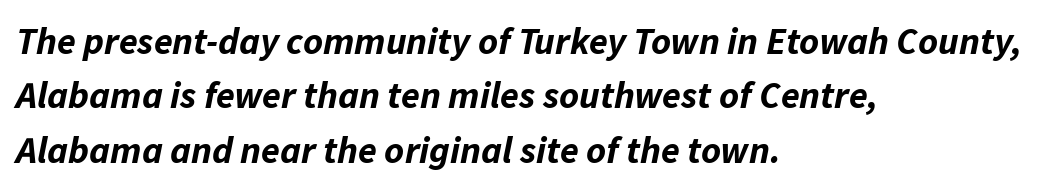
The rendering uses a bold face; every stroke is thick and dark. Is the type slanted? Yes — the strokes lean at a clear angle. Varying glyph widths throughout — classic text-font behaviour. The paragraph has a hard left edge and a soft right edge. Leading: standard. A typesetter would call this zero additional tracking.
